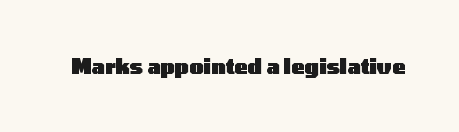
The rendering keeps characters at their native spacing. Underlining? Definitely not there. Nope, not italic — everything's standing straight. Set as a true bold cut, around the 700 mark.
